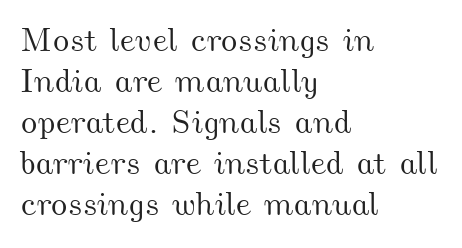
Q: Is the text underlined? A: No.
Q: How is the paragraph aligned? A: Left-aligned.
Q: Is the spacing between letters normal or unusually wide? A: Normal.
Q: Width (condensed, normal, or wide)? A: Wide.
Q: Stroke contrast? A: Medium.
Q: x-height? A: Small.
Q: Monospaced? A: No.
